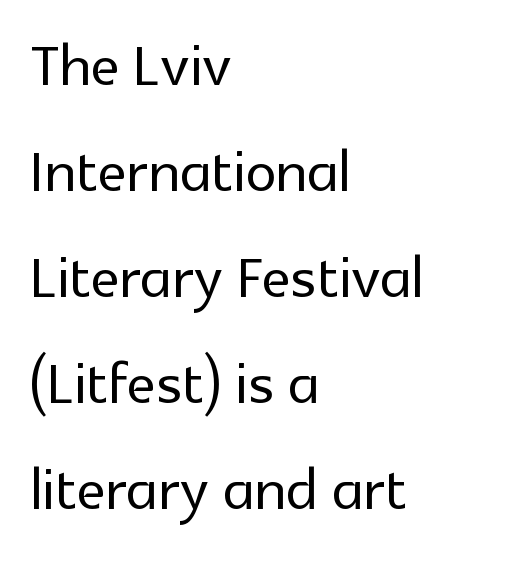
Horizontal alignment here is leftward, the default for most running prose. Look at the bottom of the vertical strokes: they stop flat, with no serifs. Between one letter and the next there's only the usual sliver of space. The vertical gap from one line to the next is medium. The space directly below the letters is spotless.
